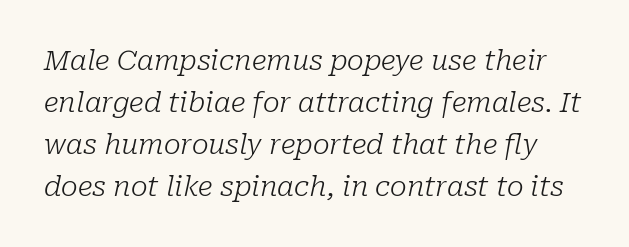
The image shows 28 px light serif type, italic (leaning right); set normal line spacing (1.5x), normal letter spacing, not underlined; low stroke contrast and a medium x-height.
